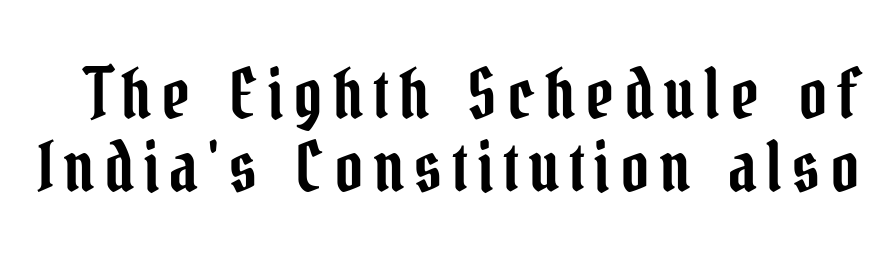
Q: Is the text italic (slanted)? A: No, it is upright.
Q: Is the typeface a serif or a sans-serif typeface? A: Serif.
Q: Is the text underlined? A: No.
Q: Is the spacing between lines tight, normal or loose? A: Tight.
Q: Width (condensed, normal, or wide)? A: Condensed.
Q: Stroke contrast? A: Low.
Q: x-height? A: Medium.
Q: Monospaced? A: No.
